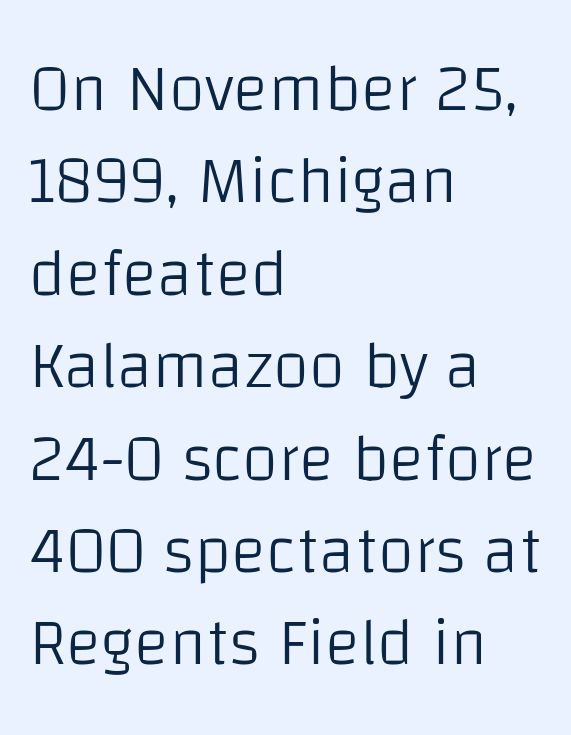
Q: Is the text bold? A: No.
Q: Is the text italic (slanted)? A: No, it is upright.
Q: Is the typeface a serif or a sans-serif typeface? A: Sans-serif.
Q: Is the text underlined? A: No.
Q: How is the paragraph aligned? A: Left-aligned.
Q: Is the spacing between letters normal or unusually wide? A: Normal.
Q: Is the spacing between lines tight, normal or loose? A: Normal.
Q: Width (condensed, normal, or wide)? A: Normal.
Q: Stroke contrast? A: Low.
Q: x-height? A: Large.
Q: Monospaced? A: No.
